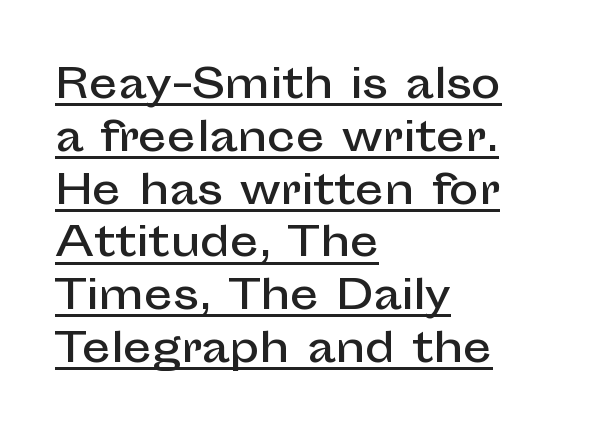
The image shows 40 px sans-serif type, upright; set left-aligned, normal line spacing (1.32x), normal letter spacing, underlined; low stroke contrast and a medium x-height.
